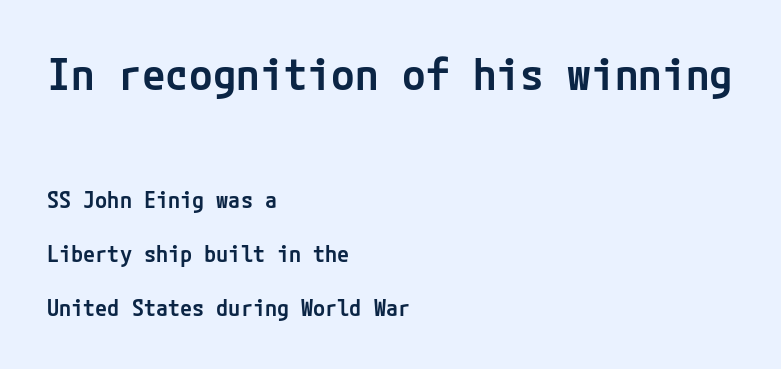
The image shows 43 px semibold sans-serif type, upright; set left-aligned, loose line spacing (2.44x), normal letter spacing, not underlined; the first (top) block is 1.95x larger; low stroke contrast and a medium x-height.
